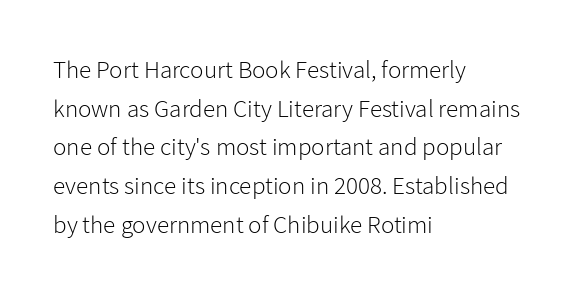
{"italic": "no", "bold": "no", "underline": "no", "align": "left", "line_spacing": "normal", "line_spacing_ratio": 1.55, "letter_spacing": "normal", "letter_spacing_em": 0.0, "glyph_px": 25}
